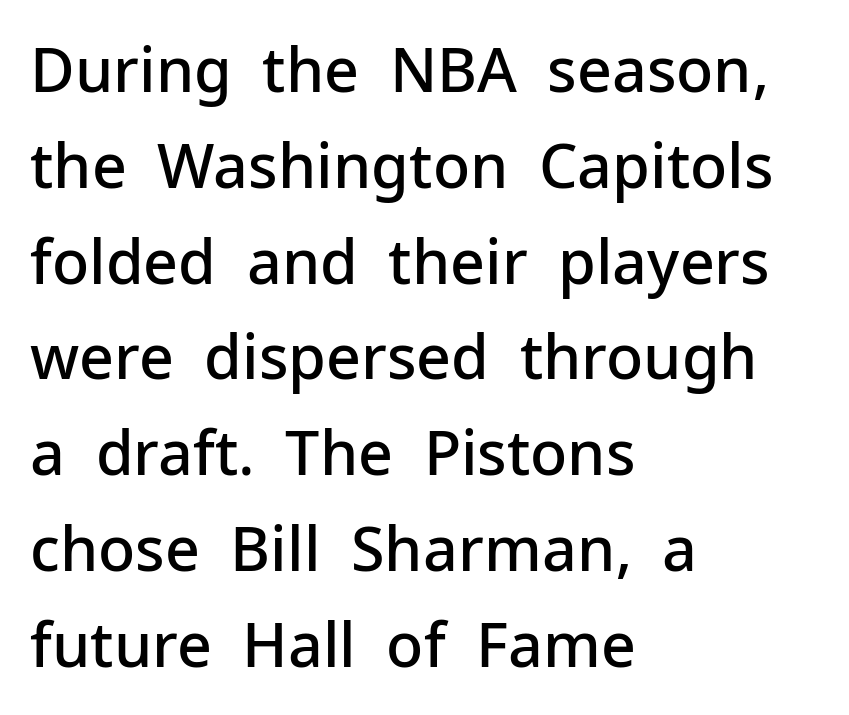
{"serif": "no", "italic": "no", "bold": "semi", "weight": "semibold", "width": "normal", "stroke_contrast": "low", "x_height": "medium", "monospaced": "no", "underline": "no", "align": "left", "line_spacing": "normal", "line_spacing_ratio": 1.57, "letter_spacing": "normal", "letter_spacing_em": 0.0, "glyph_px": 61}
